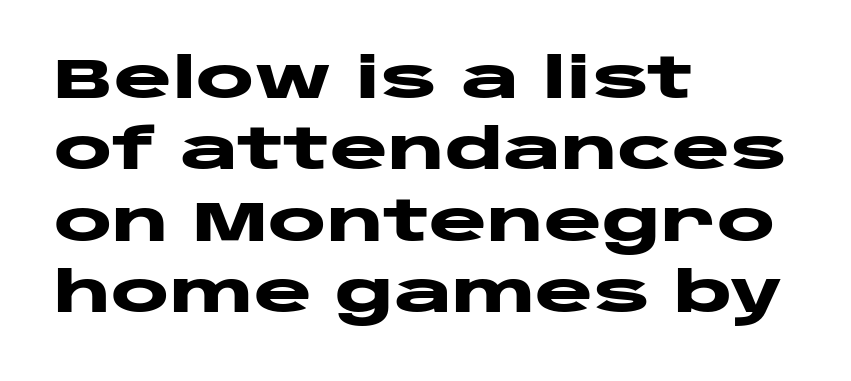
The lines are quadded left. A sans-serif font was chosen for this passage. The letters stand straight up with perfectly vertical stems. A normal amount of white space separates one row of letters from the next.
